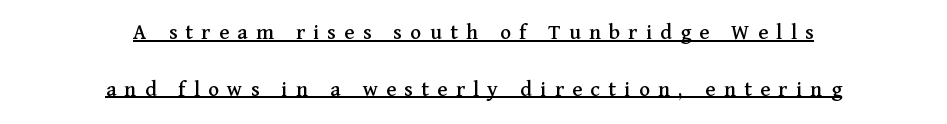
Q: Is the text italic (slanted)? A: No, it is upright.
Q: Is the text underlined? A: Yes.
Q: How is the paragraph aligned? A: Centered.
Q: Is the spacing between letters normal or unusually wide? A: Unusually wide.
Q: Is the spacing between lines tight, normal or loose? A: Loose.
